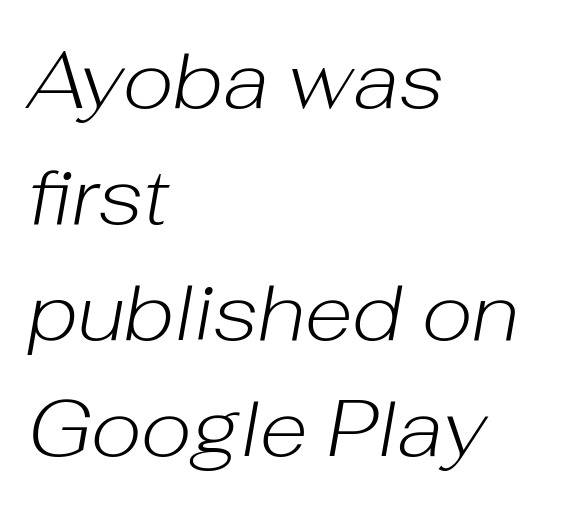
{"italic": "yes", "lean": "right", "slant_degrees": 10, "bold": "no", "weight": "light", "width": "normal", "stroke_contrast": "low", "x_height": "medium", "monospaced": "no", "underline": "no", "align": "left", "line_spacing": "normal", "line_spacing_ratio": 1.47, "letter_spacing": "normal", "letter_spacing_em": 0.0, "glyph_px": 79}
